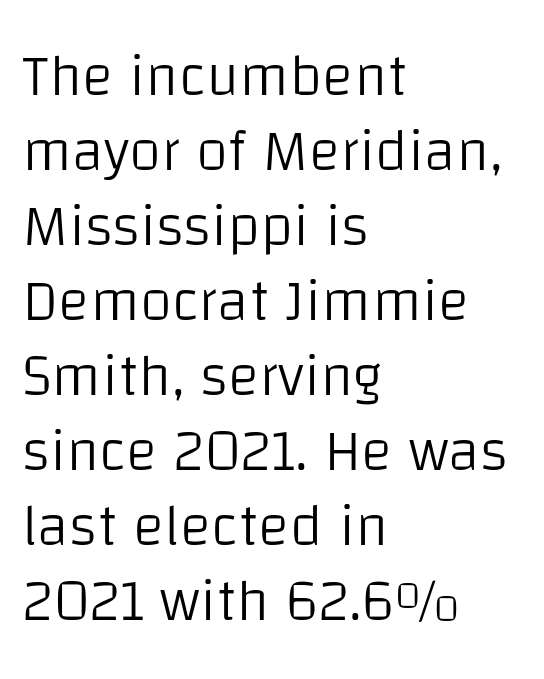
Think of a printed novel: that variable character pitch is what you see here. The letterforms sit at book weight or below. To sum up the face: it is a sans, with no serifs. Here the glyphs are tracked normally, forming tight word shapes. Beneath every word, the page is bare. Notice how descenders clear the ascenders below comfortably — that's standard leading.
